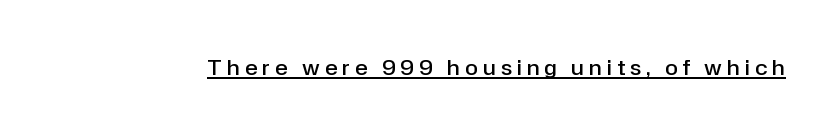
{"italic": "no", "bold": "semi", "underline": "yes", "letter_spacing": "wide", "letter_spacing_em": 0.25, "glyph_px": 21}
